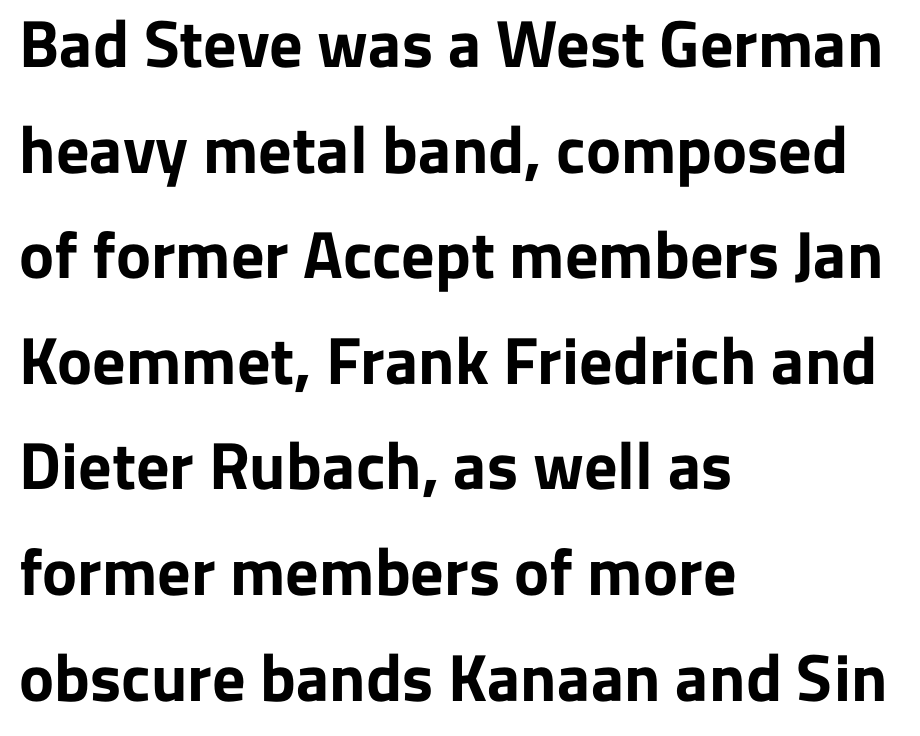
{"serif": "no", "italic": "no", "bold": "yes", "weight": "bold", "width": "normal", "stroke_contrast": "low", "x_height": "medium", "monospaced": "no", "underline": "no", "align": "left", "line_spacing": "normal", "line_spacing_ratio": 1.6, "letter_spacing": "normal", "letter_spacing_em": 0.0, "glyph_px": 66}
